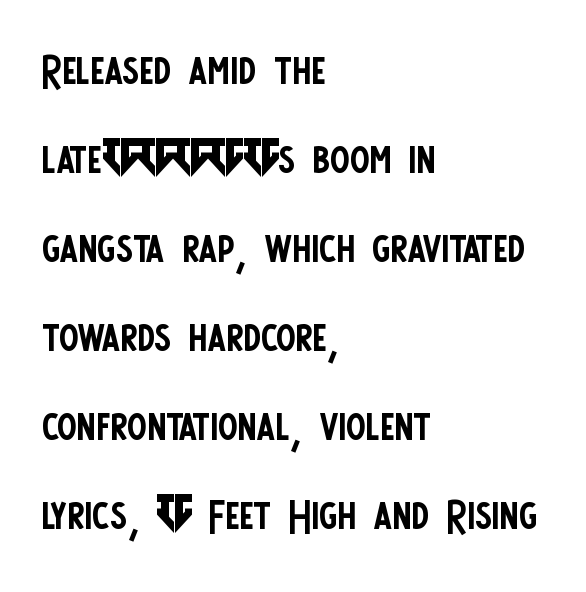
{"serif": "no", "italic": "no", "bold": "no", "weight": "regular", "width": "condensed", "stroke_contrast": "low", "x_height": "large", "monospaced": "no", "underline": "no", "align": "left", "line_spacing": "normal", "line_spacing_ratio": 1.51, "letter_spacing": "normal", "letter_spacing_em": 0.0, "glyph_px": 59}
